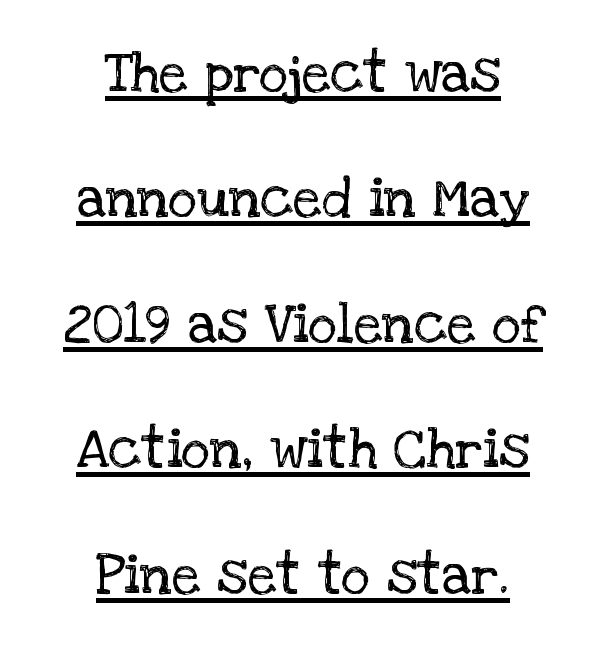
Q: Is the text bold? A: No.
Q: Is the text italic (slanted)? A: No, it is upright.
Q: Is the typeface a serif or a sans-serif typeface? A: Serif.
Q: Is the text underlined? A: Yes.
Q: How is the paragraph aligned? A: Centered.
Q: Is the spacing between letters normal or unusually wide? A: Normal.
Q: Is the spacing between lines tight, normal or loose? A: Loose.
Q: Width (condensed, normal, or wide)? A: Normal.
Q: Stroke contrast? A: Low.
Q: x-height? A: Large.
Q: Monospaced? A: No.
